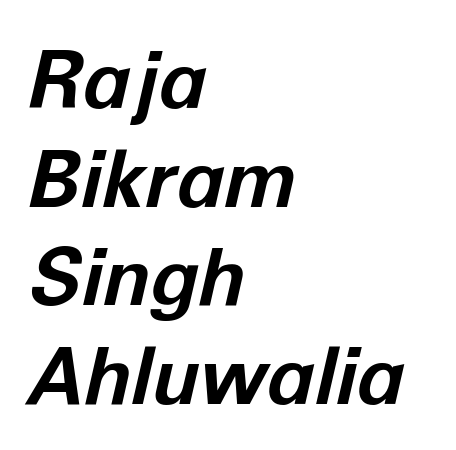
Bare-footed words on every line. Spacing verdict: proportional, widths tailored to each character. Evenly set lines give the paragraph a standard silhouette. Looking at the ascenders, they clearly lean. Short note: letters normally spaced.
